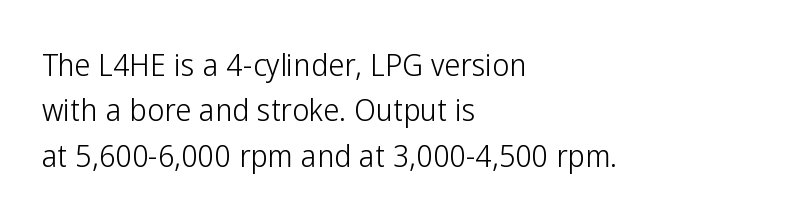
{"serif": "no", "italic": "no", "bold": "no", "weight": "light", "width": "condensed", "stroke_contrast": "low", "x_height": "medium", "monospaced": "no", "underline": "no", "align": "left", "line_spacing": "normal", "line_spacing_ratio": 1.42, "letter_spacing": "normal", "letter_spacing_em": 0.0, "glyph_px": 32}
